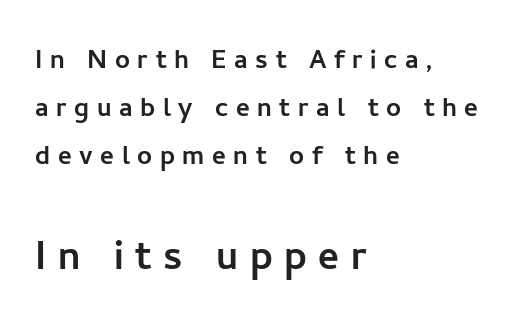
The image shows 50 px sans-serif type, upright; set left-aligned, normal line spacing (1.45x), unusually wide letter spacing (+0.23 em), not underlined; the second (bottom) block is 1.52x larger; low stroke contrast and a medium x-height.
